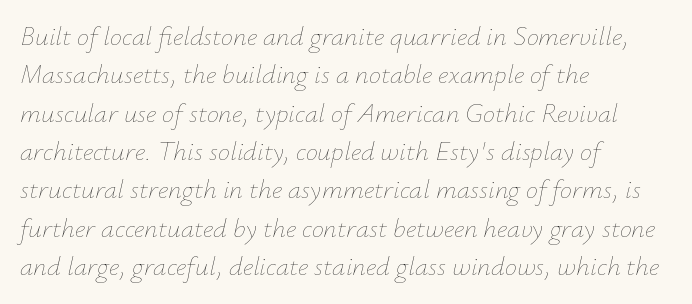
Q: Is the text bold? A: No.
Q: Is the text italic (slanted)? A: Yes, it leans right by about 12 degrees.
Q: Is the text underlined? A: No.
Q: How is the paragraph aligned? A: Left-aligned.
Q: Is the spacing between letters normal or unusually wide? A: Normal.
Q: Is the spacing between lines tight, normal or loose? A: Normal.
